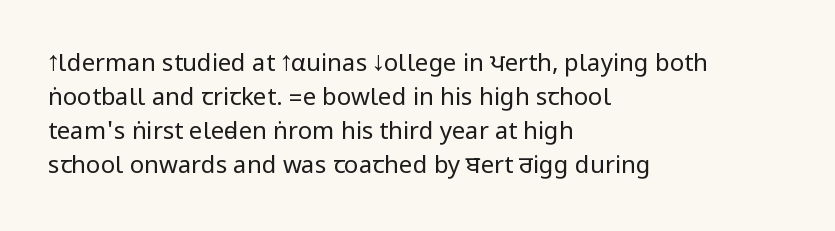
Q: Is the text bold? A: No.
Q: Is the text italic (slanted)? A: No, it is upright.
Q: Is the text underlined? A: No.
Q: How is the paragraph aligned? A: Left-aligned.
Q: Is the spacing between letters normal or unusually wide? A: Normal.
Q: Is the spacing between lines tight, normal or loose? A: Normal.
